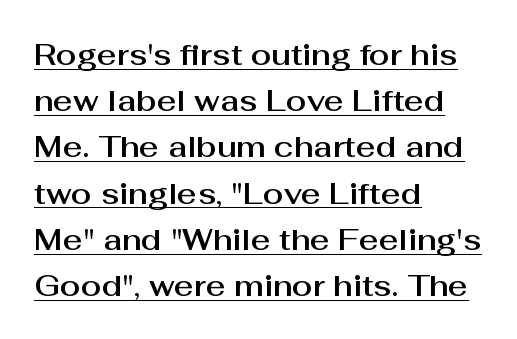
{"serif": "no", "italic": "no", "width": "normal", "stroke_contrast": "medium", "x_height": "medium", "monospaced": "no", "underline": "yes", "align": "left", "line_spacing": "normal", "line_spacing_ratio": 1.54, "letter_spacing": "normal", "letter_spacing_em": 0.0, "glyph_px": 30}
